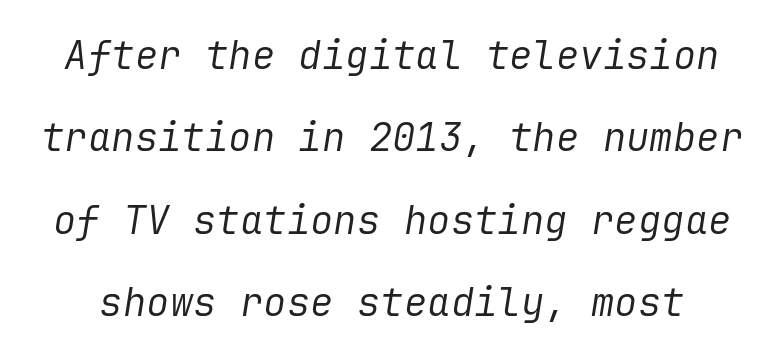
Q: Is the text bold? A: No.
Q: Is the text italic (slanted)? A: Yes, it leans right by about 9 degrees.
Q: Is the text underlined? A: No.
Q: Is the spacing between letters normal or unusually wide? A: Normal.
Q: Is the spacing between lines tight, normal or loose? A: Loose.
Q: Width (condensed, normal, or wide)? A: Normal.
Q: Stroke contrast? A: Low.
Q: x-height? A: Medium.
